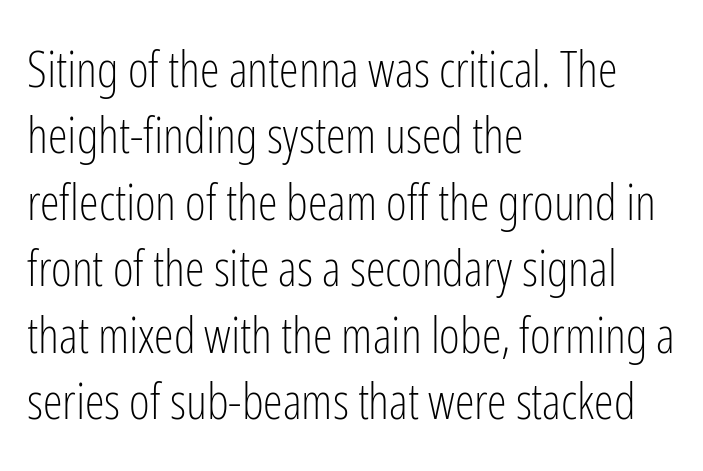
The image shows 50 px light, condensed sans-serif type, upright; set left-aligned, normal line spacing (1.33x), normal letter spacing, not underlined; low stroke contrast and a medium x-height.
